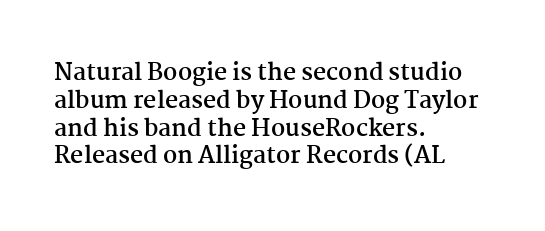
Short and long lines alike share a common starting point at left. Unlike italic type, these characters show no tilt at all. The passage shown is emphatically bold. The face used here is rendered with its standard letterfit. The space beneath each line is pristine and unruled.
